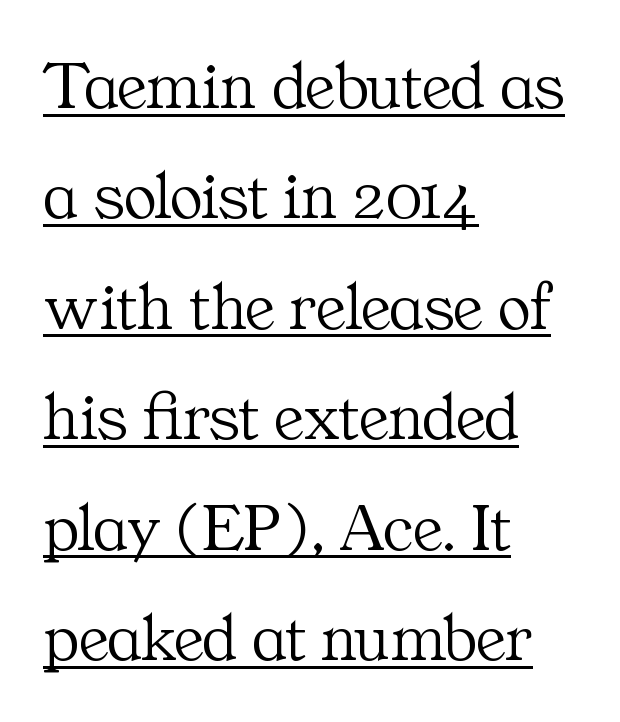
{"serif": "yes", "italic": "no", "bold": "no", "weight": "light", "width": "normal", "stroke_contrast": "medium", "x_height": "medium", "monospaced": "no", "underline": "yes", "align": "left", "line_spacing": "normal", "line_spacing_ratio": 1.6, "letter_spacing": "normal", "letter_spacing_em": 0.0, "glyph_px": 69}
